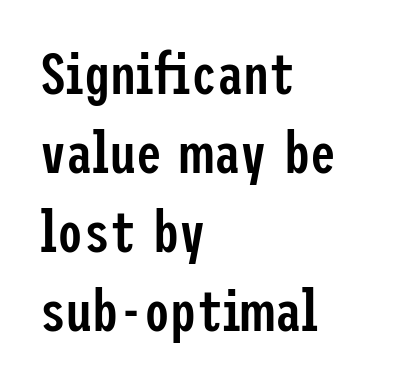
Characters remain perfectly vertical along every line. The string is rendered with underlining switched off. Strokes here are thickened, but only to semibold level. Evenly set lines give the paragraph a standard silhouette. Glyph-to-glyph distance matches everyday printed text. You can tell from the bare stems that sans-serif type was used.
